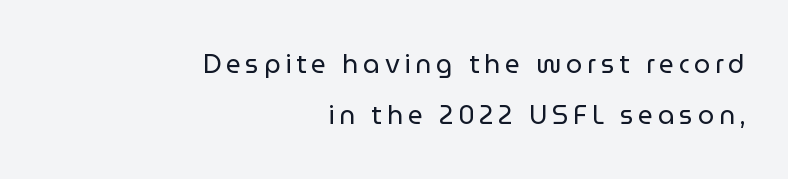
The image shows 26 px text type, upright; set right-aligned, loose line spacing (1.95x), not underlined.
